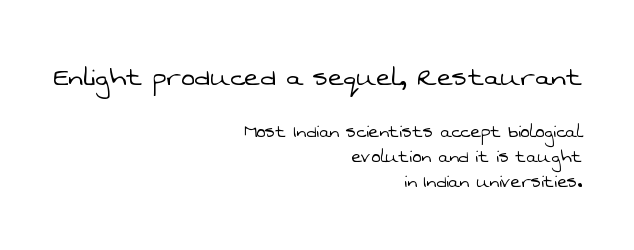
The letters in the upper block stand taller than those in the block below. The passage shown is not bold in any degree. A typesetter would call this proportional, since set widths differ per character. Successive baselines arrive quickly, one right under another. The horizontal fit of the characters is conventional and even. Letters rest on an invisible, unmarked baseline.
